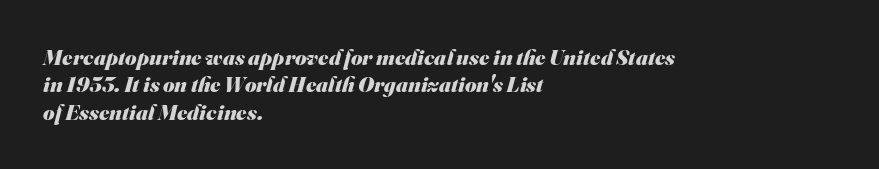
The lines sit at an ordinary, default distance from one another. Has an underline been added? It has not. As a designer I'd log this as weight 700, bold. Reading down the block, your eye returns to a fixed left position each line. Nobody touched the tracking dial on this one.
